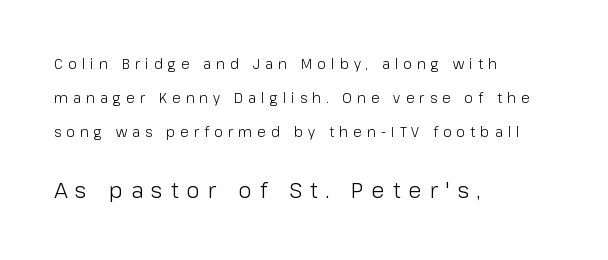
{"italic": "no", "bold": "no", "underline": "no", "align": "left", "line_spacing": "loose", "line_spacing_ratio": 2.44, "letter_spacing": "wide", "letter_spacing_em": 0.37, "larger_block": "second", "size_ratio": 1.57, "glyph_px": 22}
